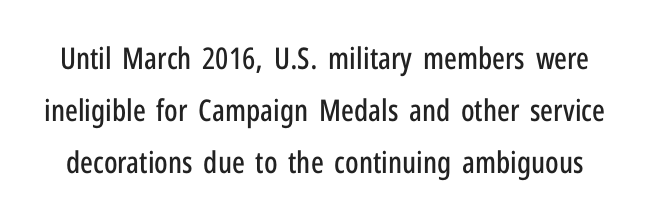
The image shows 30 px condensed sans-serif type, upright; set line spacing 1.74x, normal letter spacing, not underlined; low stroke contrast and a medium x-height.
